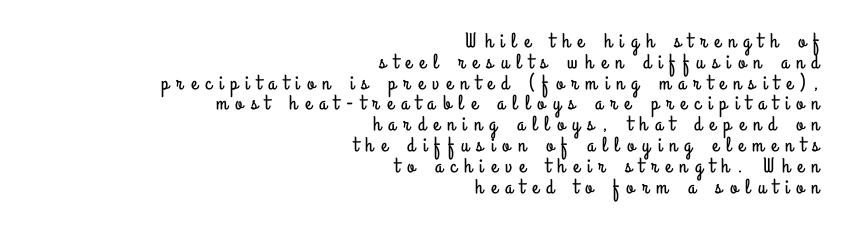
Q: Is the text italic (slanted)? A: No, it is upright.
Q: Is the text underlined? A: No.
Q: How is the paragraph aligned? A: Right-aligned.
Q: Is the spacing between letters normal or unusually wide? A: Unusually wide.
Q: Is the spacing between lines tight, normal or loose? A: Tight.
